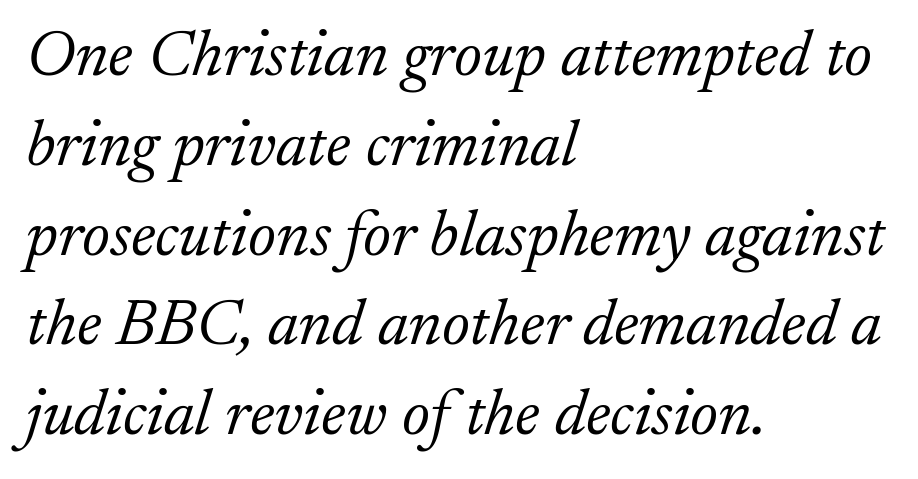
Typeset ragged right — the left edge is the straight one. Bare-footed words on every line. Nobody touched the tracking dial on this one. This sample has the flowing, uneven cadence of proportional lettering. Is there much room between lines? A standard amount, neither cramped nor airy. The axis of the letterforms is tilted away from vertical.
